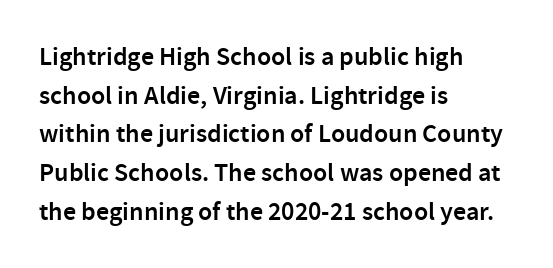
Q: Is the text bold? A: Semi-bold.
Q: Is the text italic (slanted)? A: No, it is upright.
Q: Is the text underlined? A: No.
Q: How is the paragraph aligned? A: Left-aligned.
Q: Is the spacing between letters normal or unusually wide? A: Normal.
Q: Is the spacing between lines tight, normal or loose? A: Normal.
